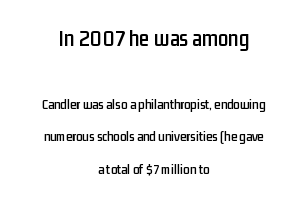
The image shows 23 px text type, upright; set centered, loose line spacing (2.3x), normal letter spacing, not underlined; the first (top) block is 1.64x larger.
